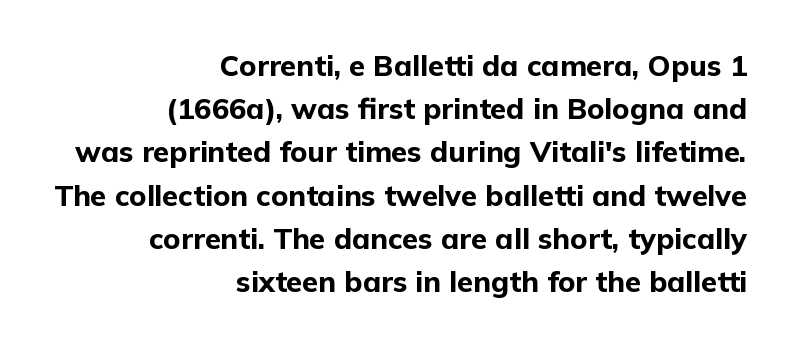
Q: Is the text bold? A: Yes.
Q: Is the text italic (slanted)? A: No, it is upright.
Q: Is the typeface a serif or a sans-serif typeface? A: Sans-serif.
Q: Is the text underlined? A: No.
Q: How is the paragraph aligned? A: Right-aligned.
Q: Is the spacing between letters normal or unusually wide? A: Normal.
Q: Is the spacing between lines tight, normal or loose? A: Normal.
Q: Width (condensed, normal, or wide)? A: Normal.
Q: Stroke contrast? A: Low.
Q: x-height? A: Medium.
Q: Monospaced? A: No.
